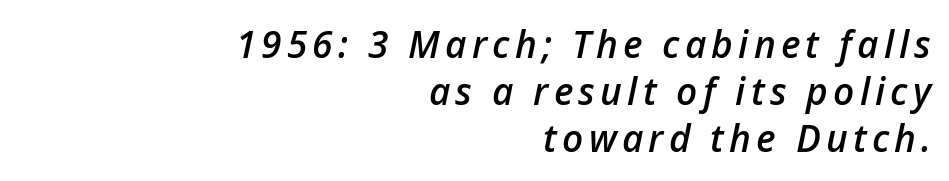
Rule under the text: the space is simply empty. Students, this is semibold: more ink than regular, less than bold. The setting favours the right margin, as signatures and pull-quotes sometimes do. Compared with typical paragraphs, the rows here are spaced about the same.
